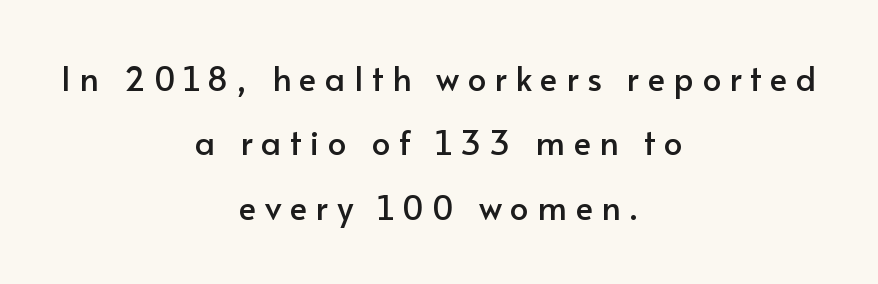
{"serif": "no", "italic": "no", "width": "normal", "stroke_contrast": "low", "x_height": "small", "monospaced": "no", "underline": "no", "align": "center", "line_spacing": "loose", "line_spacing_ratio": 1.95, "letter_spacing": "wide", "letter_spacing_em": 0.26, "glyph_px": 33}
